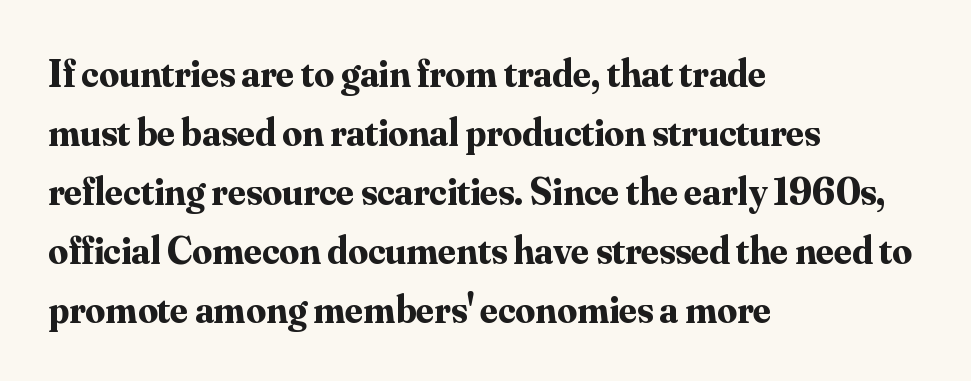
The image shows 39 px bold serif type, upright; set left-aligned, normal line spacing (1.51x), normal letter spacing, not underlined; medium stroke contrast and a small x-height.
